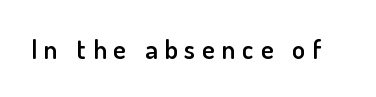
The image shows 27 px text type, upright; set unusually wide letter spacing (+0.25 em), not underlined.
